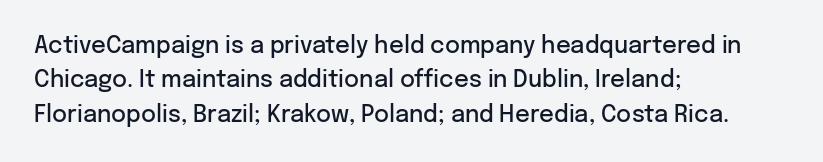
The sample has been set in demibold, a notch under bold. Students, observe: this is what conventionally led text looks like. All the whitespace from short lines collects on the right. Descenders are the only things crossing below the line.
